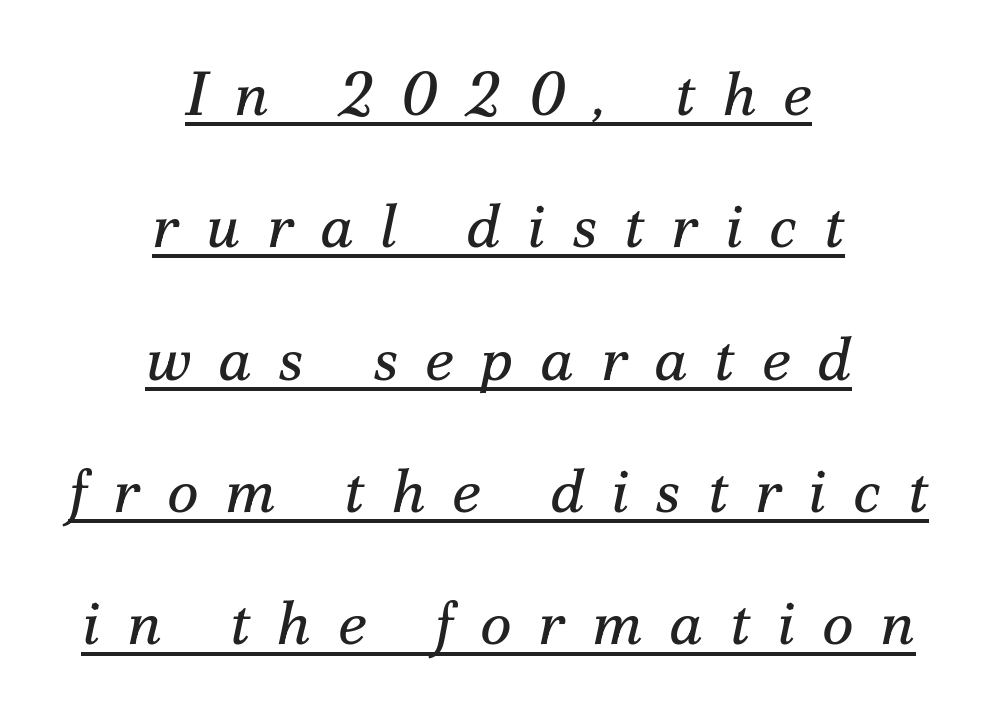
Quick note: italic. Each line of the rendering has a horizontal stroke beneath the glyphs. Summary of weight: not heavy and not bold. Leading: increased. If you folded the block vertically in half, each line would mirror itself in length. This sample uses expanded letter spacing, leaving extra air between glyphs.
